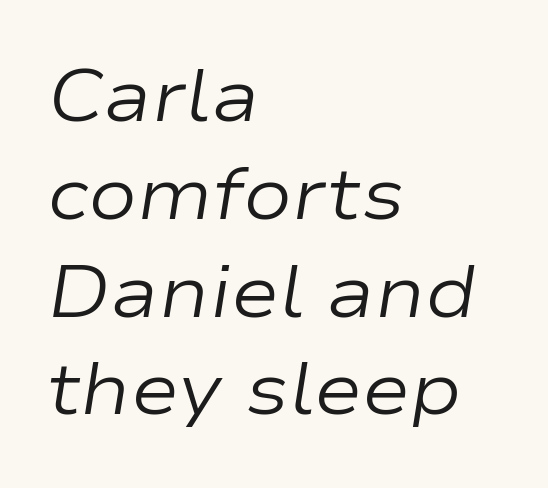
{"italic": "yes", "lean": "right", "slant_degrees": 9, "bold": "no", "weight": "regular", "width": "wide", "stroke_contrast": "low", "x_height": "medium", "monospaced": "no", "underline": "no", "align": "left", "line_spacing": "normal", "line_spacing_ratio": 1.34, "letter_spacing": "normal", "letter_spacing_em": 0.0, "glyph_px": 73}
